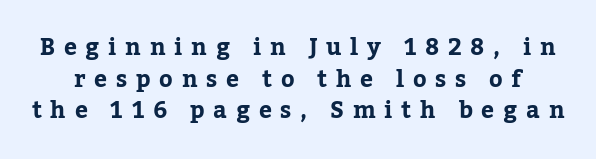
Q: Is the text bold? A: Yes.
Q: Is the text italic (slanted)? A: No, it is upright.
Q: Is the text underlined? A: No.
Q: Is the spacing between letters normal or unusually wide? A: Unusually wide.
Q: Is the spacing between lines tight, normal or loose? A: Normal.
